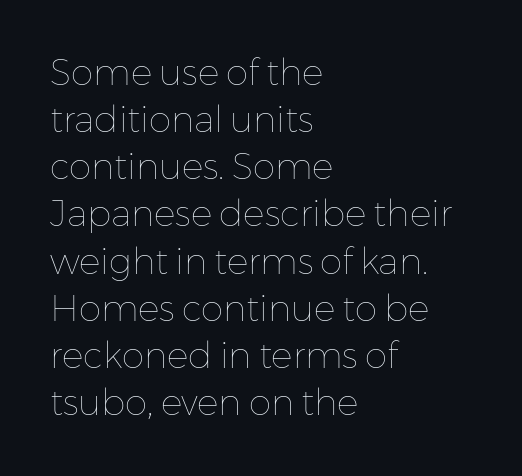
{"italic": "no", "bold": "no", "weight": "thin", "width": "normal", "stroke_contrast": "low", "x_height": "medium", "monospaced": "no", "underline": "no", "align": "left", "line_spacing": "normal", "line_spacing_ratio": 1.31, "letter_spacing": "normal", "letter_spacing_em": 0.0, "glyph_px": 36}
